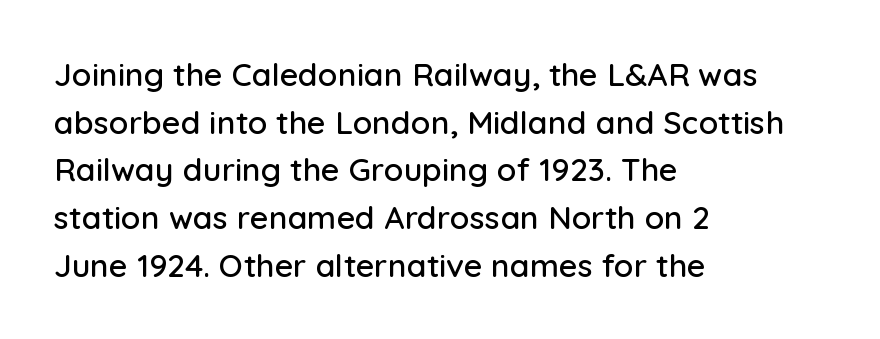
Ascenders rise straight up at ninety degrees. Horizontally, the lines are justified to the leading edge only. Interline gaps are of average width in this sample. Rule under the text: the space is simply empty. Nothing sits at the stroke ends, so this counts as sans-serif.
